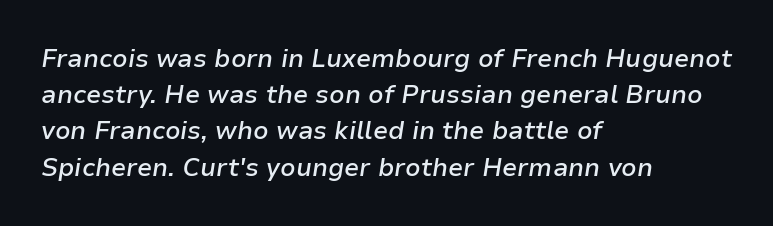
The image shows 25 px text type, italic (leaning right); set left-aligned, normal line spacing (1.45x), normal letter spacing, not underlined.
